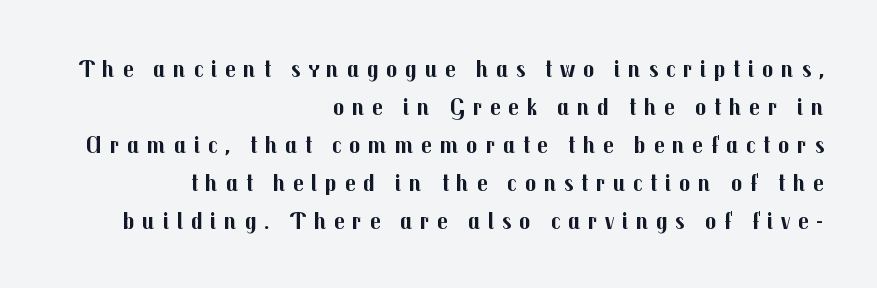
Q: Is the text bold? A: Yes.
Q: Is the text italic (slanted)? A: No, it is upright.
Q: Is the text underlined? A: No.
Q: How is the paragraph aligned? A: Right-aligned.
Q: Is the spacing between letters normal or unusually wide? A: Unusually wide.
Q: Is the spacing between lines tight, normal or loose? A: Normal.
